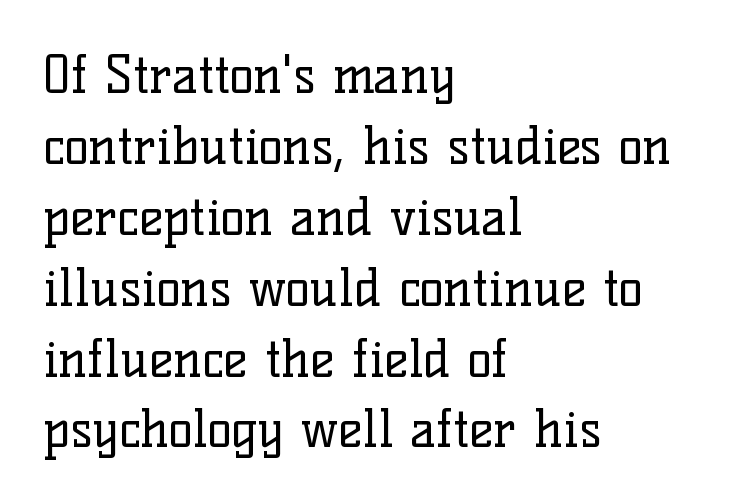
The image shows 51 px regular-weight serif type, upright; set left-aligned, normal line spacing (1.39x), normal letter spacing, not underlined; low stroke contrast and a medium x-height.
